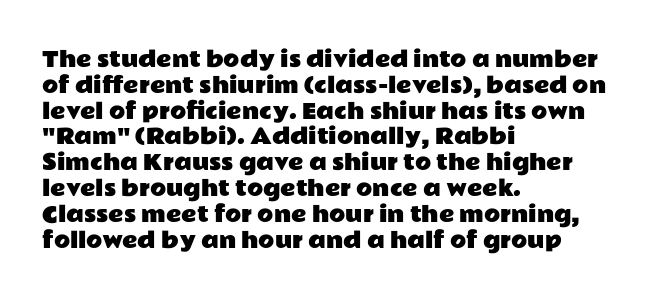
Q: Is the text italic (slanted)? A: No, it is upright.
Q: Is the text underlined? A: No.
Q: How is the paragraph aligned? A: Left-aligned.
Q: Is the spacing between letters normal or unusually wide? A: Normal.
